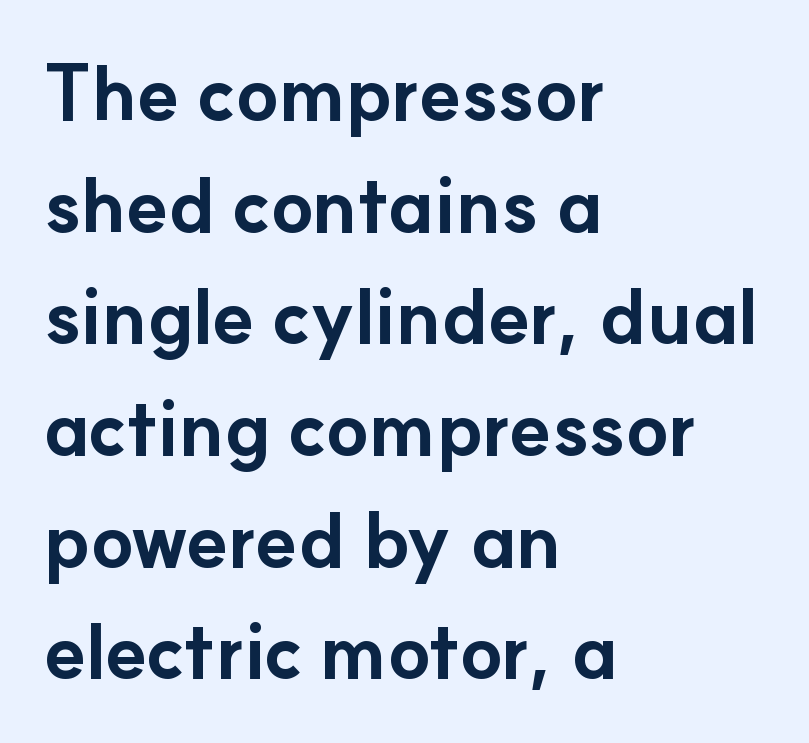
The image shows 77 px bold sans-serif type, upright; set left-aligned, normal line spacing (1.45x), normal letter spacing, not underlined; low stroke contrast and a small x-height.
